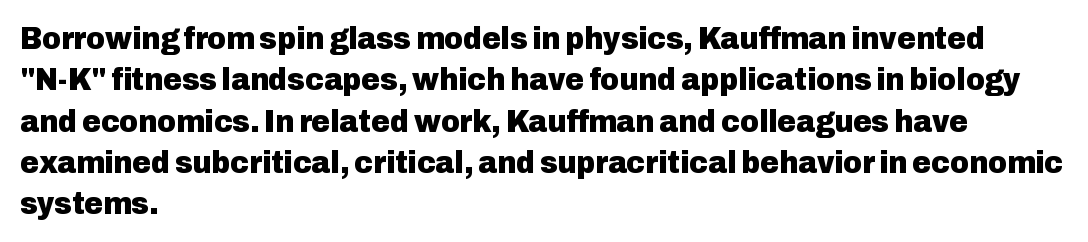
Q: Is the text bold? A: Yes.
Q: Is the text italic (slanted)? A: No, it is upright.
Q: Is the typeface a serif or a sans-serif typeface? A: Sans-serif.
Q: Is the text underlined? A: No.
Q: How is the paragraph aligned? A: Left-aligned.
Q: Is the spacing between letters normal or unusually wide? A: Normal.
Q: Is the spacing between lines tight, normal or loose? A: Normal.
Q: Width (condensed, normal, or wide)? A: Normal.
Q: Stroke contrast? A: Low.
Q: x-height? A: Medium.
Q: Monospaced? A: No.
